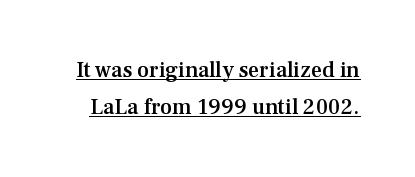
Q: Is the text bold? A: Semi-bold.
Q: Is the text italic (slanted)? A: No, it is upright.
Q: Is the text underlined? A: Yes.
Q: Is the spacing between letters normal or unusually wide? A: Normal.
Q: Is the spacing between lines tight, normal or loose? A: Normal.
